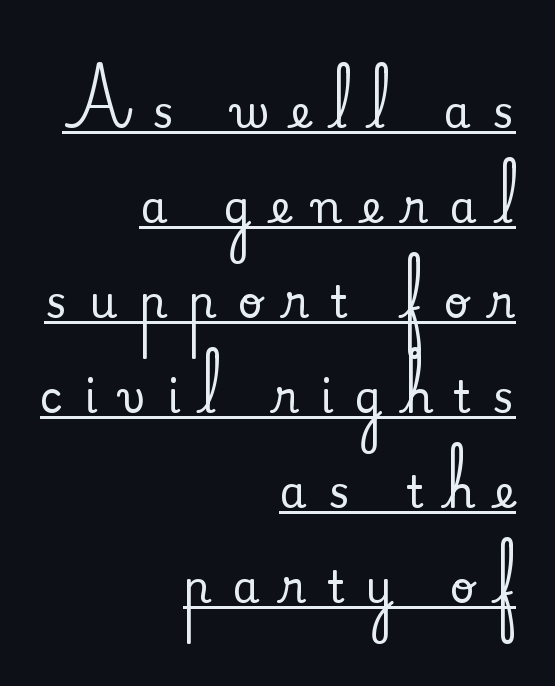
Glyph-to-glyph distance is far greater than everyday printed text. Vertically, the passage feels expansive, rows floating well apart. This is serif lettering, the kind often seen in printed books. The sample's only ornament is a line tracing under the words. Unlike italic type, these characters show no tilt at all. Proportional: the letters do not fall into vertical columns.
